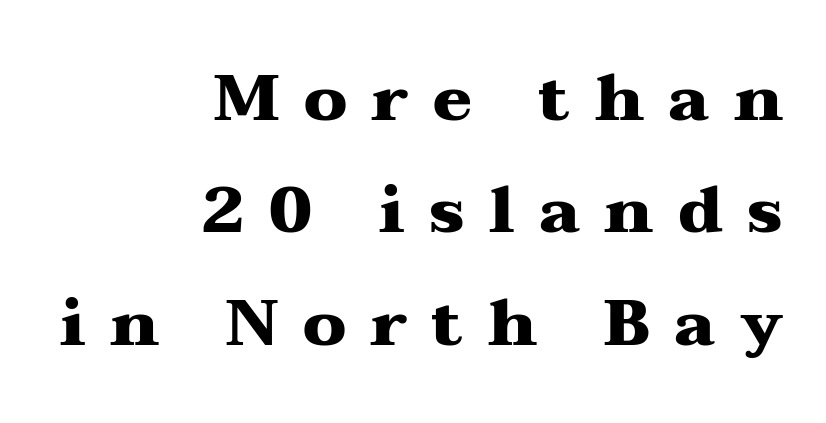
{"serif": "yes", "italic": "no", "bold": "yes", "weight": "heavy", "width": "wide", "stroke_contrast": "medium", "x_height": "medium", "monospaced": "no", "underline": "no", "align": "right", "line_spacing_ratio": 1.73, "letter_spacing": "wide", "letter_spacing_em": 0.38, "glyph_px": 65}
